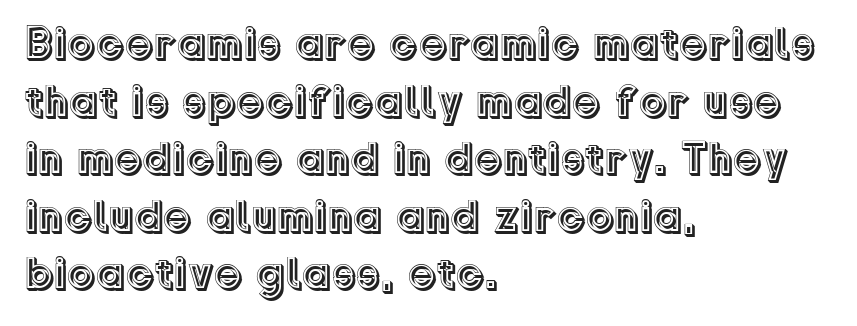
The letters advance in unequal steps, a hallmark of proportional type. Short and long lines alike share a common starting point at left. Lines of text with bare space underneath. Evenly set lines give the paragraph a standard silhouette. Students, note that the glyphs here touch the page at normal intervals. Quick note: not italic, upright.
